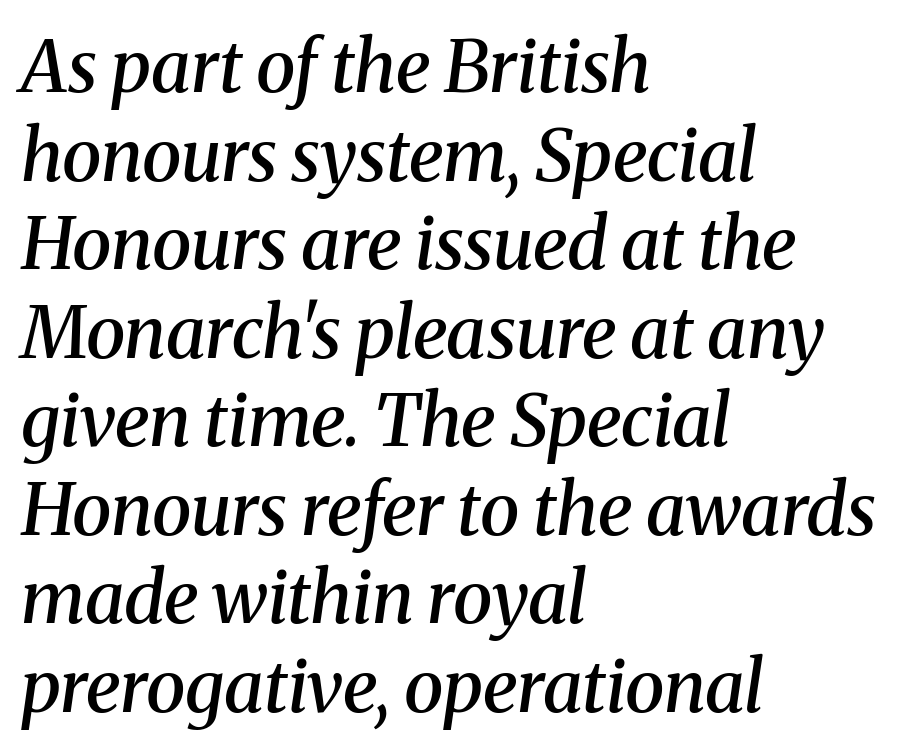
Q: Is the text bold? A: Semi-bold.
Q: Is the text italic (slanted)? A: Yes, it leans right by about 8 degrees.
Q: Is the typeface a serif or a sans-serif typeface? A: Serif.
Q: Is the text underlined? A: No.
Q: How is the paragraph aligned? A: Left-aligned.
Q: Is the spacing between letters normal or unusually wide? A: Normal.
Q: Width (condensed, normal, or wide)? A: Normal.
Q: Stroke contrast? A: Medium.
Q: x-height? A: Medium.
Q: Monospaced? A: No.
